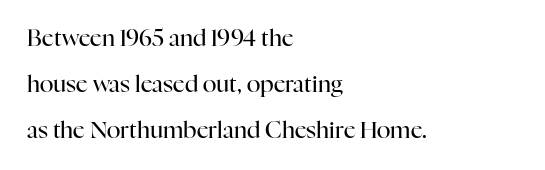
{"italic": "no", "bold": "no", "underline": "no", "align": "left", "line_spacing": "loose", "line_spacing_ratio": 1.99, "letter_spacing": "normal", "letter_spacing_em": 0.0, "glyph_px": 23}
